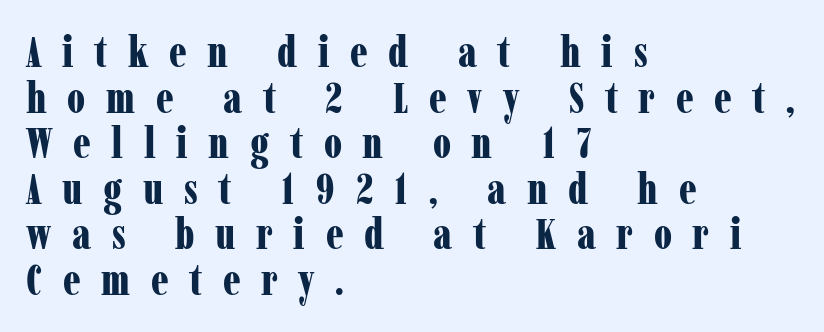
The image shows 43 px bold, condensed serif type, upright; set left-aligned, tight line spacing (1.06x), unusually wide letter spacing (+0.48 em), not underlined; low stroke contrast and a medium x-height.
